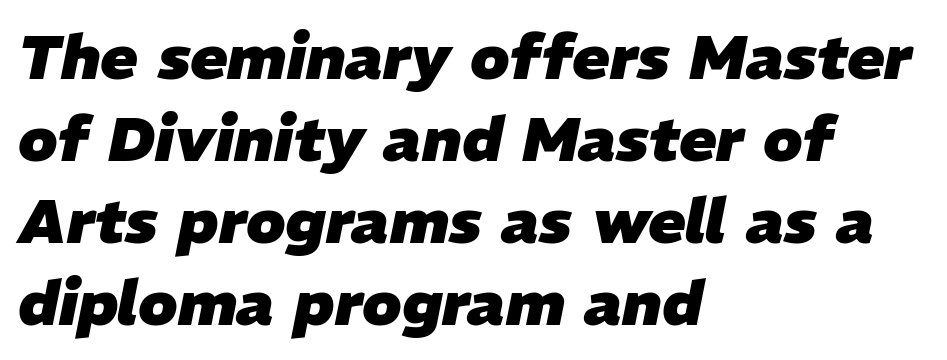
Q: Is the text bold? A: Yes.
Q: Is the text italic (slanted)? A: Yes, it leans right by about 11 degrees.
Q: Is the text underlined? A: No.
Q: How is the paragraph aligned? A: Left-aligned.
Q: Is the spacing between letters normal or unusually wide? A: Normal.
Q: Is the spacing between lines tight, normal or loose? A: Normal.
Q: Width (condensed, normal, or wide)? A: Normal.
Q: Stroke contrast? A: Low.
Q: x-height? A: Medium.
Q: Monospaced? A: No.
